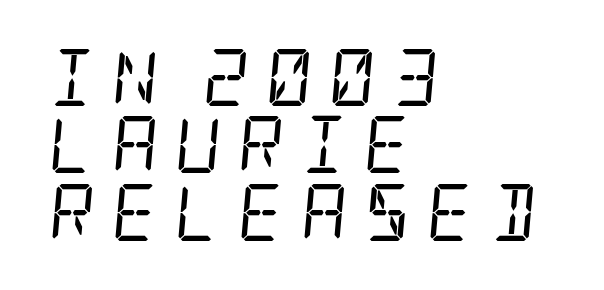
Q: Is the text bold? A: No.
Q: Is the text italic (slanted)? A: Yes, it leans right by about 5 degrees.
Q: Is the typeface a serif or a sans-serif typeface? A: Serif.
Q: Is the text underlined? A: No.
Q: How is the paragraph aligned? A: Left-aligned.
Q: Is the spacing between letters normal or unusually wide? A: Unusually wide.
Q: Width (condensed, normal, or wide)? A: Condensed.
Q: Stroke contrast? A: Low.
Q: x-height? A: Large.
